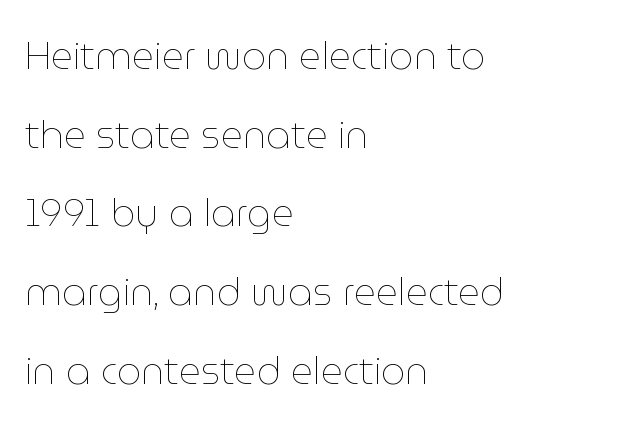
The image shows 38 px thin type, upright; set left-aligned, loose line spacing (2.07x), normal letter spacing, not underlined; low stroke contrast and a medium x-height.
